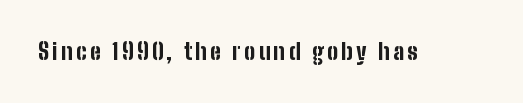
Weight check: bold — yes, fully. Rule under the text: the space is simply empty. Quick note: not italic, upright.
